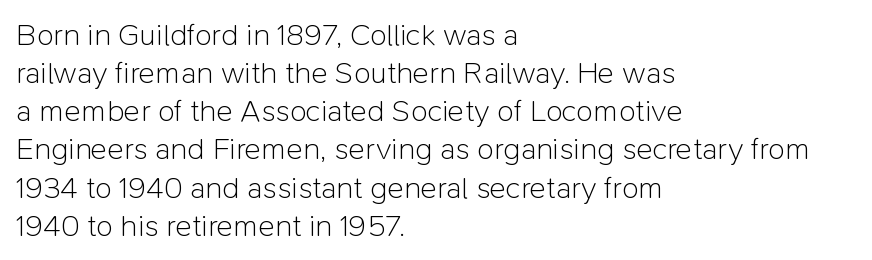
The image shows 31 px light sans-serif type, upright; set left-aligned, line spacing 1.23x, normal letter spacing, not underlined; low stroke contrast and a medium x-height.
